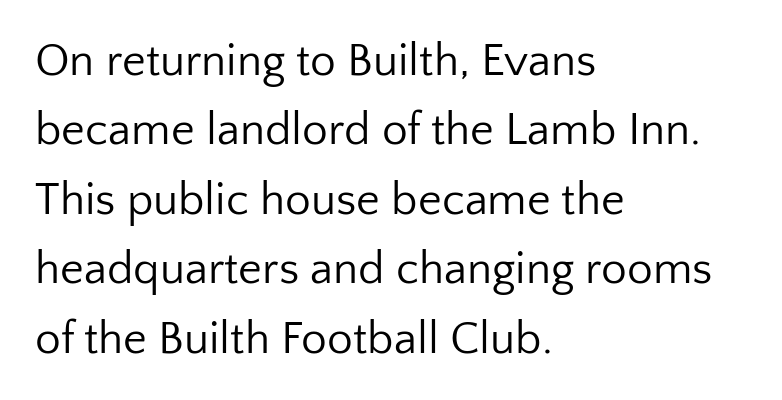
{"serif": "no", "italic": "no", "bold": "no", "weight": "regular", "width": "normal", "stroke_contrast": "low", "x_height": "medium", "monospaced": "no", "underline": "no", "align": "left", "line_spacing": "normal", "line_spacing_ratio": 1.51, "letter_spacing": "normal", "letter_spacing_em": 0.0, "glyph_px": 46}
